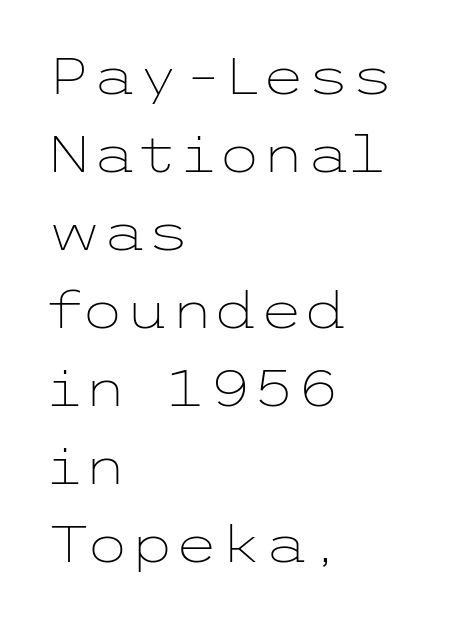
Q: Is the text bold? A: No.
Q: Is the text italic (slanted)? A: No, it is upright.
Q: Is the typeface a serif or a sans-serif typeface? A: Sans-serif.
Q: Is the text underlined? A: No.
Q: How is the paragraph aligned? A: Left-aligned.
Q: Is the spacing between letters normal or unusually wide? A: Normal.
Q: Is the spacing between lines tight, normal or loose? A: Normal.
Q: Width (condensed, normal, or wide)? A: Wide.
Q: Stroke contrast? A: Low.
Q: x-height? A: Medium.
